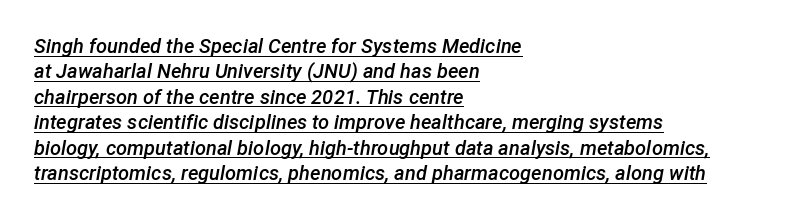
Q: Is the text bold? A: Semi-bold.
Q: Is the text italic (slanted)? A: Yes, it leans right by about 12 degrees.
Q: Is the text underlined? A: Yes.
Q: How is the paragraph aligned? A: Left-aligned.
Q: Is the spacing between letters normal or unusually wide? A: Normal.
Q: Is the spacing between lines tight, normal or loose? A: Normal.
